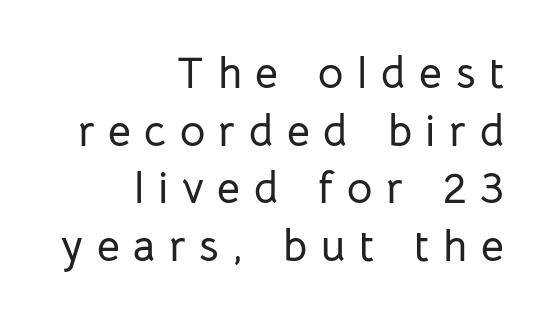
The image shows 44 px sans-serif type, upright; set right-aligned, normal line spacing (1.31x), unusually wide letter spacing (+0.31 em), not underlined; low stroke contrast and a medium x-height.
